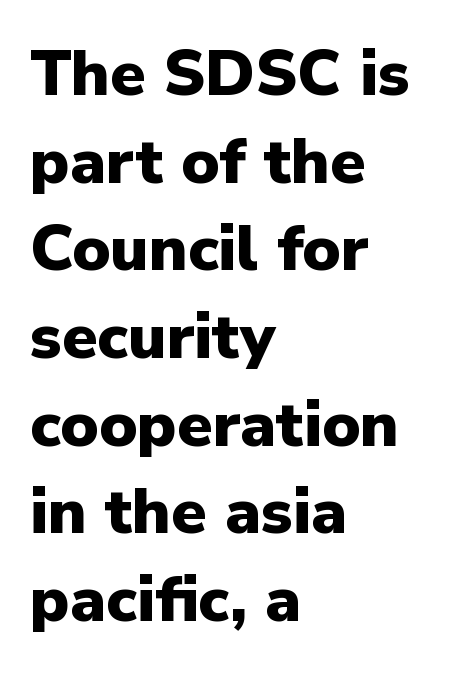
The image shows 64 px heavy sans-serif type, upright; set left-aligned, normal line spacing (1.37x), normal letter spacing, not underlined; low stroke contrast and a medium x-height.
